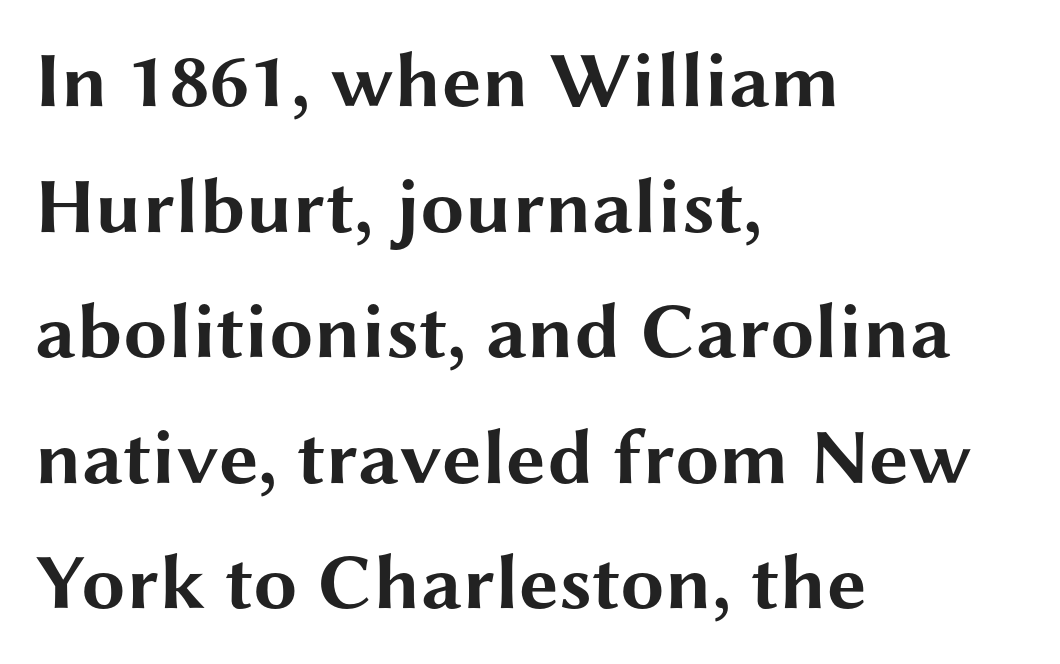
{"serif": "no", "italic": "no", "bold": "yes", "weight": "bold", "width": "wide", "stroke_contrast": "medium", "x_height": "medium", "monospaced": "no", "underline": "no", "align": "left", "line_spacing": "normal", "line_spacing_ratio": 1.59, "letter_spacing": "normal", "letter_spacing_em": 0.0, "glyph_px": 79}
